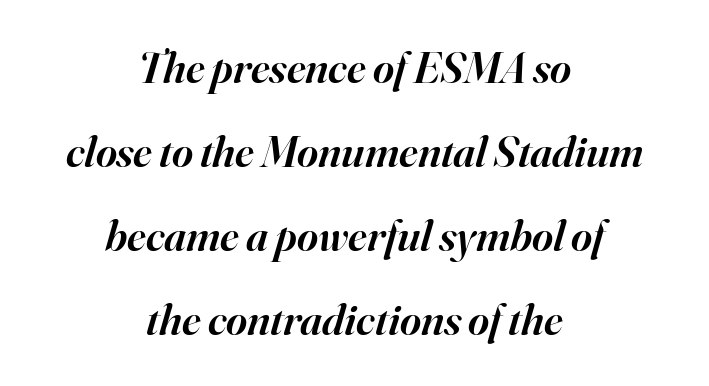
The image shows 45 px semibold serif type, italic (leaning right); set centered, line spacing 1.87x, normal letter spacing, not underlined; high stroke contrast and a small x-height.
